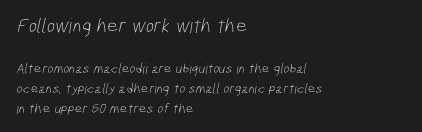
The image shows 20 px text type; set left-aligned, normal line spacing (1.43x), normal letter spacing, not underlined; the first (top) block is 1.43x larger.
